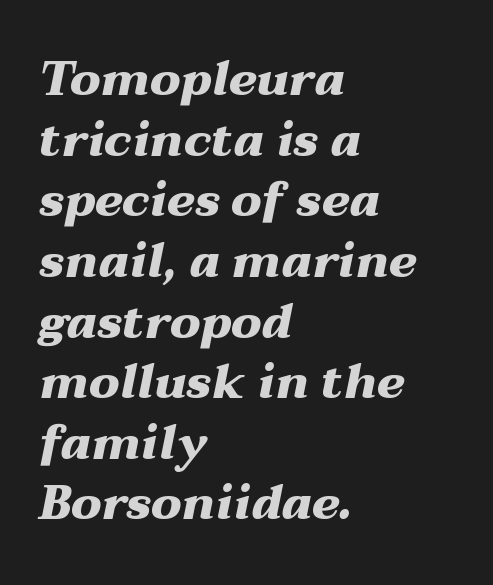
Q: Is the text bold? A: Yes.
Q: Is the text italic (slanted)? A: Yes, it leans right by about 12 degrees.
Q: Is the text underlined? A: No.
Q: How is the paragraph aligned? A: Left-aligned.
Q: Is the spacing between letters normal or unusually wide? A: Normal.
Q: Is the spacing between lines tight, normal or loose? A: Normal.
Q: Width (condensed, normal, or wide)? A: Wide.
Q: Stroke contrast? A: Medium.
Q: x-height? A: Medium.
Q: Monospaced? A: No.
